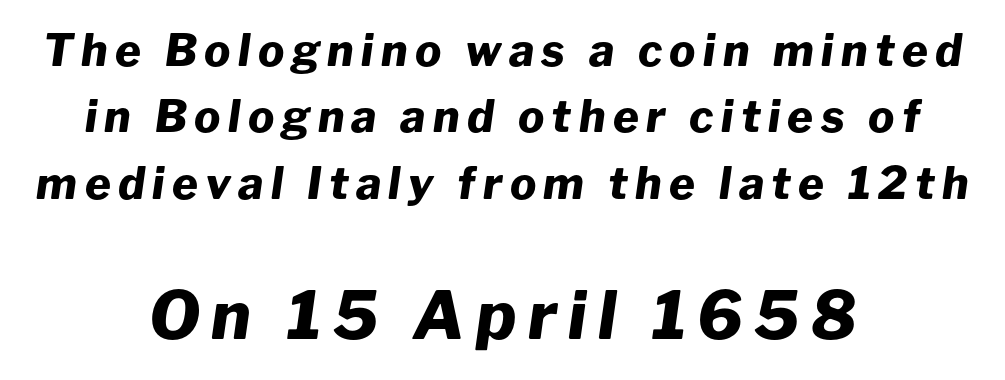
The image shows 66 px heavy type, italic (leaning right); set centered, normal line spacing (1.51x), not underlined; the second (bottom) block is 1.5x larger; low stroke contrast and a medium x-height.
